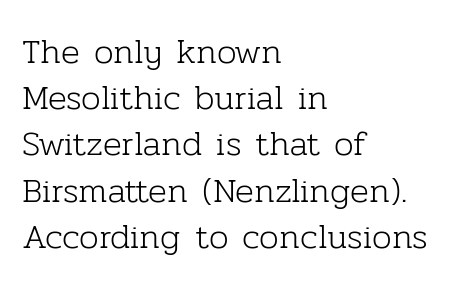
Q: Is the text bold? A: No.
Q: Is the text italic (slanted)? A: No, it is upright.
Q: Is the typeface a serif or a sans-serif typeface? A: Serif.
Q: Is the text underlined? A: No.
Q: How is the paragraph aligned? A: Left-aligned.
Q: Is the spacing between letters normal or unusually wide? A: Normal.
Q: Is the spacing between lines tight, normal or loose? A: Normal.
Q: Width (condensed, normal, or wide)? A: Normal.
Q: Stroke contrast? A: Low.
Q: x-height? A: Medium.
Q: Monospaced? A: No.
